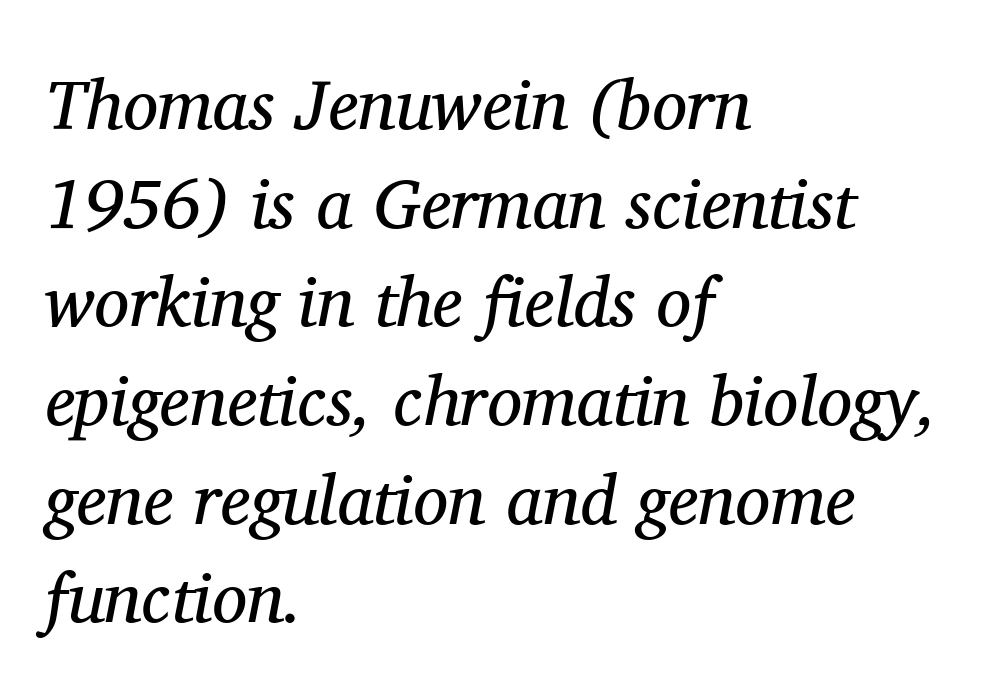
Q: Is the text bold? A: No.
Q: Is the text italic (slanted)? A: Yes, it leans right by about 11 degrees.
Q: Is the typeface a serif or a sans-serif typeface? A: Serif.
Q: Is the text underlined? A: No.
Q: How is the paragraph aligned? A: Left-aligned.
Q: Is the spacing between letters normal or unusually wide? A: Normal.
Q: Is the spacing between lines tight, normal or loose? A: Normal.
Q: Width (condensed, normal, or wide)? A: Normal.
Q: Stroke contrast? A: Medium.
Q: x-height? A: Medium.
Q: Monospaced? A: No.
